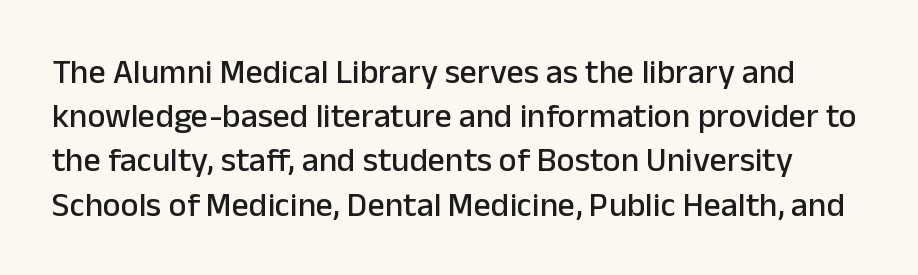
{"serif": "no", "italic": "no", "width": "normal", "stroke_contrast": "low", "x_height": "medium", "monospaced": "no", "underline": "no", "line_spacing": "normal", "line_spacing_ratio": 1.3, "letter_spacing": "normal", "letter_spacing_em": 0.0, "glyph_px": 34}
